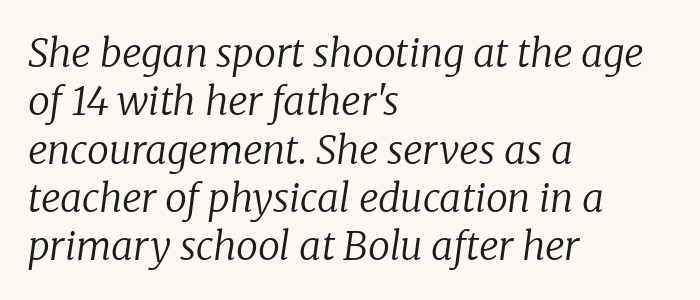
{"serif": "yes", "italic": "yes", "lean": "right", "slant_degrees": 8, "bold": "no", "weight": "regular", "width": "normal", "stroke_contrast": "low", "x_height": "medium", "monospaced": "no", "underline": "no", "align": "left", "line_spacing_ratio": 1.24, "letter_spacing": "normal", "letter_spacing_em": 0.0, "glyph_px": 39}
